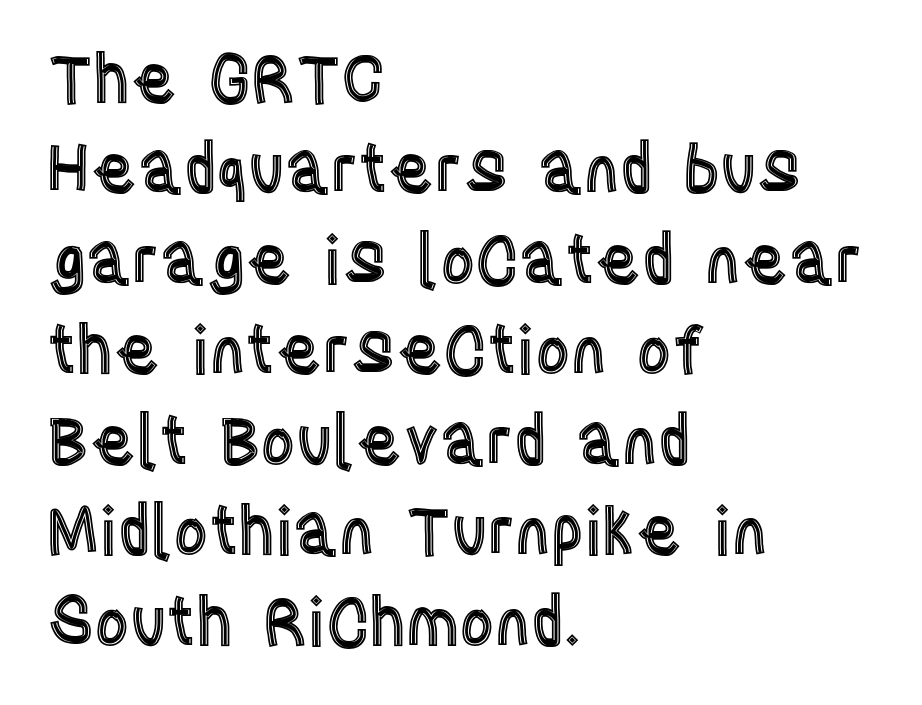
{"italic": "no", "width": "condensed", "x_height": "large", "monospaced": "no", "underline": "no", "align": "left", "line_spacing": "normal", "line_spacing_ratio": 1.35, "letter_spacing": "normal", "letter_spacing_em": 0.0, "glyph_px": 67}
